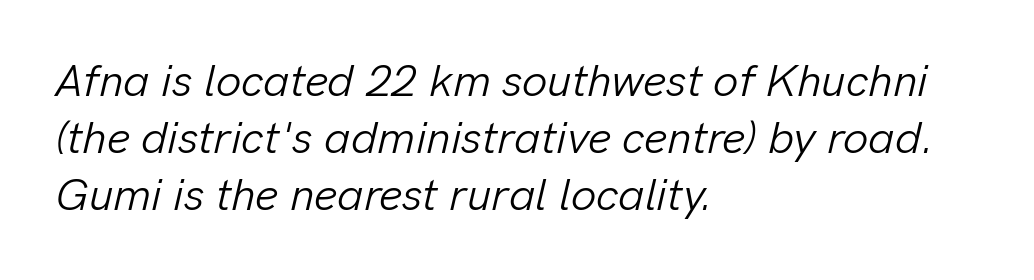
A typesetter would call this proportional, since set widths differ per character. Is there much room between lines? A standard amount, neither cramped nor airy. Line starts are locked; line ends wander. The zone under the glyphs is completely vacant.
